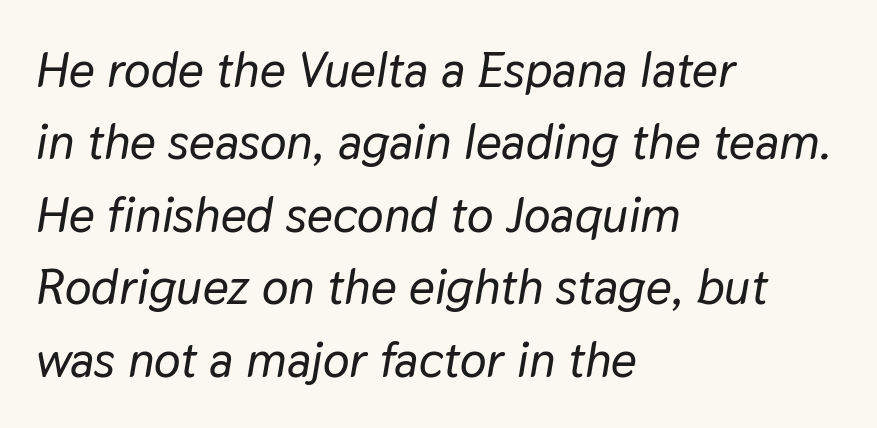
Q: Is the text italic (slanted)? A: Yes, it leans right by about 9 degrees.
Q: Is the text underlined? A: No.
Q: How is the paragraph aligned? A: Left-aligned.
Q: Is the spacing between letters normal or unusually wide? A: Normal.
Q: Is the spacing between lines tight, normal or loose? A: Normal.
Q: Width (condensed, normal, or wide)? A: Normal.
Q: Stroke contrast? A: Low.
Q: x-height? A: Medium.
Q: Monospaced? A: No.
